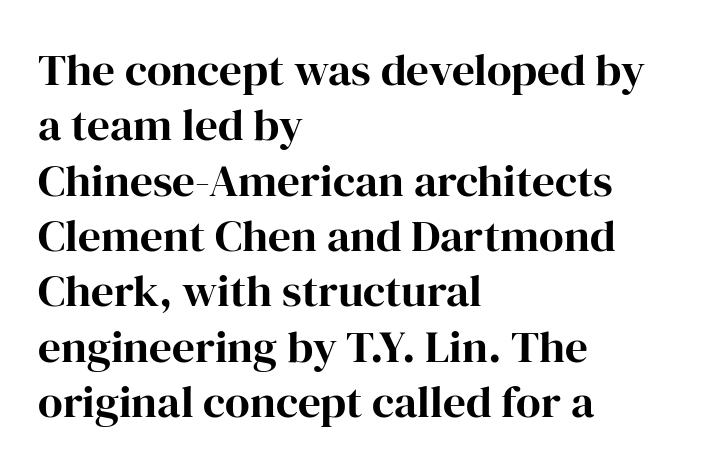
The image shows 45 px bold serif type, upright; set left-aligned, line spacing 1.23x, normal letter spacing, not underlined; high stroke contrast and a medium x-height.
